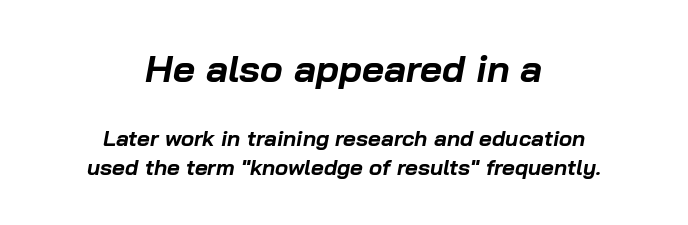
Q: Is the text bold? A: Yes.
Q: Is the text italic (slanted)? A: Yes, it leans right by about 10 degrees.
Q: Is the text underlined? A: No.
Q: How is the paragraph aligned? A: Centered.
Q: Is the spacing between letters normal or unusually wide? A: Normal.
Q: Is the spacing between lines tight, normal or loose? A: Normal.
Q: Which block of text is set in a larger size, the first (top) or the second (bottom)? A: The first (top) one.
Q: Width (condensed, normal, or wide)? A: Normal.
Q: Stroke contrast? A: Low.
Q: x-height? A: Medium.
Q: Monospaced? A: No.
